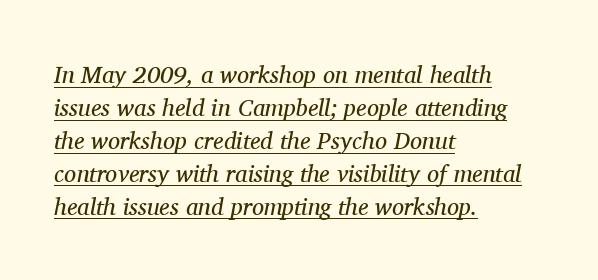
Q: Is the text bold? A: No.
Q: Is the text italic (slanted)? A: Yes, it leans right by about 11 degrees.
Q: Is the text underlined? A: Yes.
Q: How is the paragraph aligned? A: Left-aligned.
Q: Is the spacing between letters normal or unusually wide? A: Normal.
Q: Is the spacing between lines tight, normal or loose? A: Normal.
